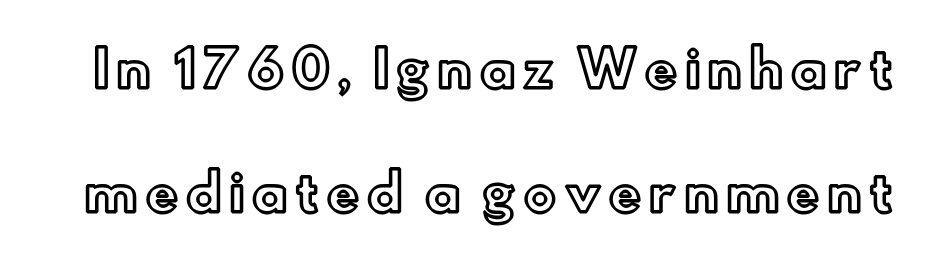
The vertical gap from one line to the next is large. Character widths vary here, with narrow letters taking less room than wide ones. The specimen reads as upright at a glance. Honestly, there is no underline to notice here at all.
